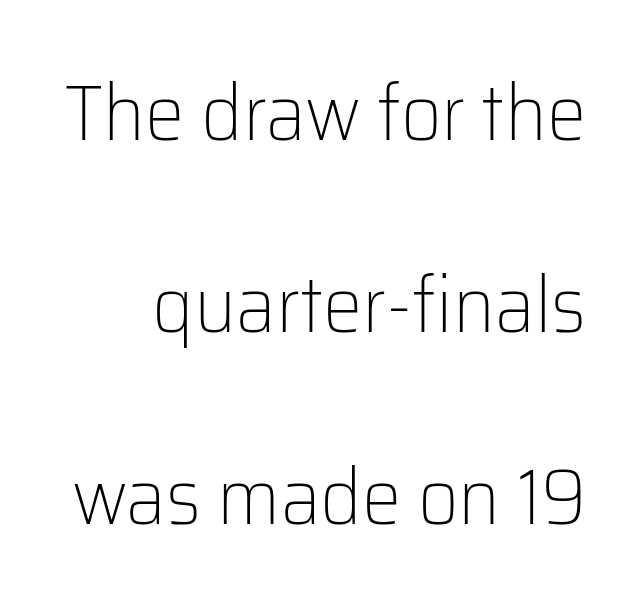
{"serif": "no", "italic": "no", "bold": "no", "weight": "light", "width": "normal", "stroke_contrast": "low", "x_height": "medium", "monospaced": "no", "underline": "no", "line_spacing": "loose", "line_spacing_ratio": 2.43, "letter_spacing": "normal", "letter_spacing_em": 0.0, "glyph_px": 79}
